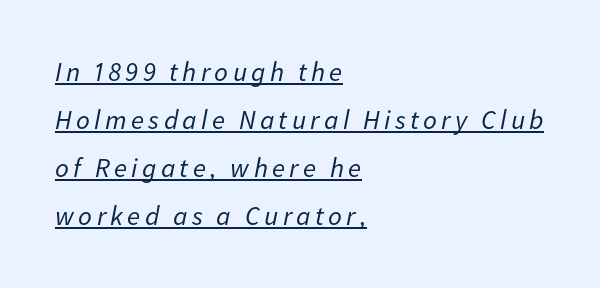
The image shows 27 px text type, italic (leaning right); set left-aligned, line spacing 1.78x, underlined.
